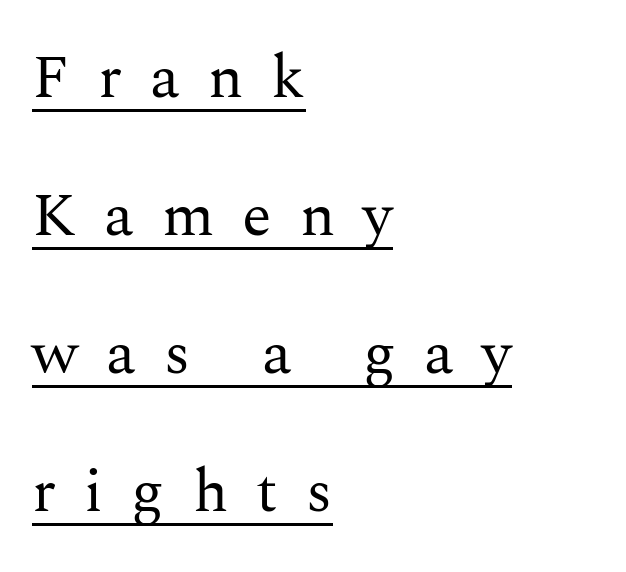
{"serif": "yes", "italic": "no", "bold": "no", "weight": "regular", "width": "normal", "stroke_contrast": "medium", "x_height": "medium", "monospaced": "no", "underline": "yes", "align": "left", "line_spacing": "loose", "line_spacing_ratio": 2.26, "letter_spacing": "wide", "letter_spacing_em": 0.46, "glyph_px": 61}
